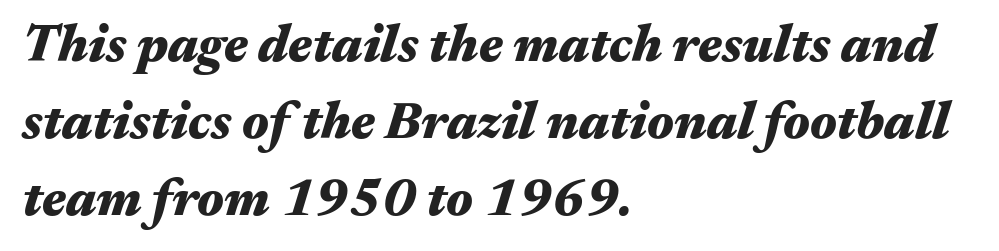
Q: Is the text bold? A: Yes.
Q: Is the text italic (slanted)? A: Yes, it leans right by about 17 degrees.
Q: Is the text underlined? A: No.
Q: How is the paragraph aligned? A: Left-aligned.
Q: Is the spacing between letters normal or unusually wide? A: Normal.
Q: Is the spacing between lines tight, normal or loose? A: Normal.
Q: Width (condensed, normal, or wide)? A: Wide.
Q: Stroke contrast? A: Medium.
Q: x-height? A: Medium.
Q: Monospaced? A: No.
